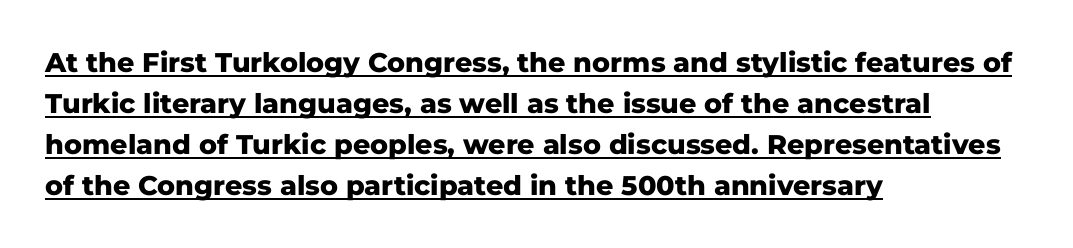
{"italic": "no", "bold": "yes", "underline": "yes", "align": "left", "line_spacing": "normal", "line_spacing_ratio": 1.52, "letter_spacing": "normal", "letter_spacing_em": 0.0, "glyph_px": 27}
